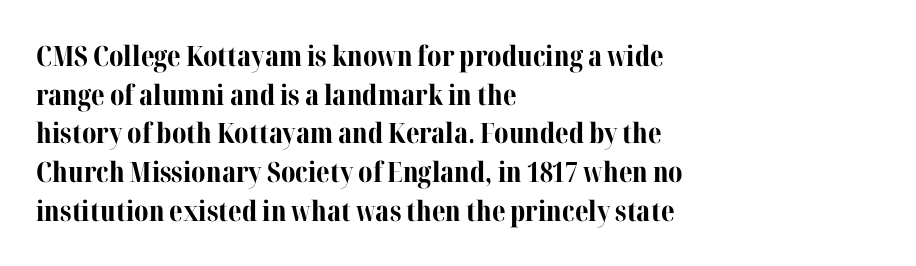
Q: Is the text bold? A: Yes.
Q: Is the text italic (slanted)? A: No, it is upright.
Q: Is the typeface a serif or a sans-serif typeface? A: Serif.
Q: Is the text underlined? A: No.
Q: How is the paragraph aligned? A: Left-aligned.
Q: Is the spacing between letters normal or unusually wide? A: Normal.
Q: Is the spacing between lines tight, normal or loose? A: Normal.
Q: Width (condensed, normal, or wide)? A: Normal.
Q: Stroke contrast? A: Medium.
Q: x-height? A: Medium.
Q: Monospaced? A: No.
